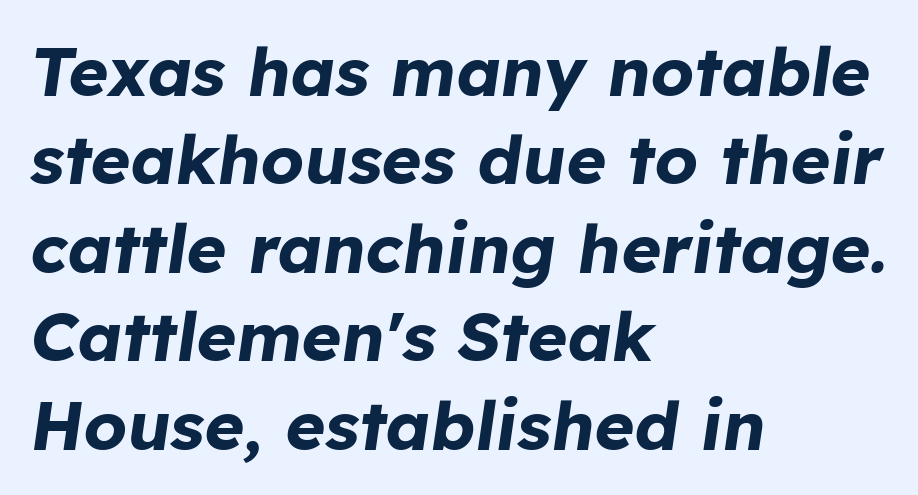
Every row of glyphs begins at an identical x-position on the left. This sample keeps an unexceptional amount of space between lines. The foot of each line stays bare and open. Compared with an ordinary text face, these strokes are far heavier — a full bold.
